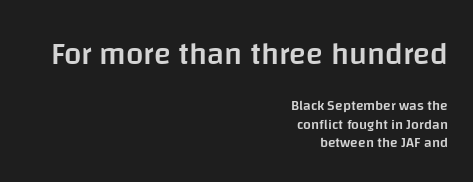
The image shows 31 px semibold sans-serif type, upright; set right-aligned, normal line spacing (1.35x), normal letter spacing, not underlined; the first (top) block is 2.21x larger; low stroke contrast and a large x-height.
